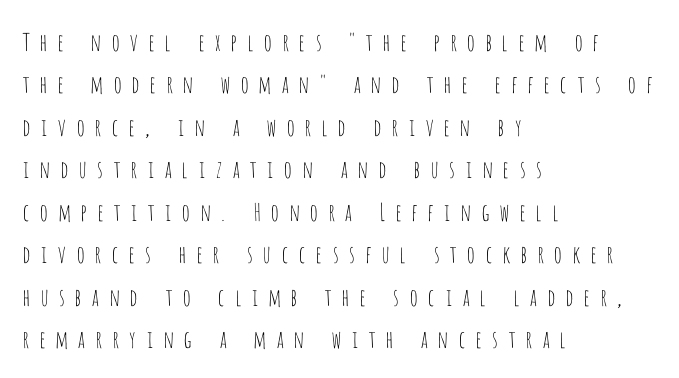
Think standard paragraph weight, or any step lighter than that. Horizontal alignment here is leftward, the default for most running prose. Look at the tracking — it's clearly loosened, letters drifting apart. The foot of each line stays bare and open. Posture: straight, roman, zero tilt.
